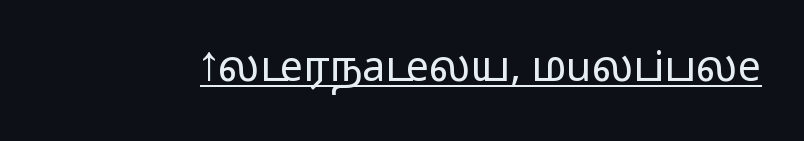
The font sits on the lighter half of the weight spectrum, regular included. Letterform terminals end flat and unadorned throughout the passage. The horizontal fit of the characters is conventional and even. The words here are underlined. Characters remain perfectly vertical along every line. Looks like regular typesetting: each glyph gets only the width it needs.
